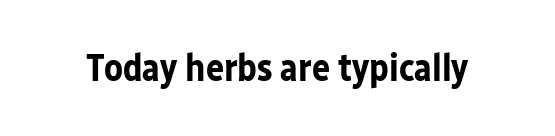
The image shows 38 px bold sans-serif type, upright; set normal letter spacing, not underlined; low stroke contrast and a medium x-height.
